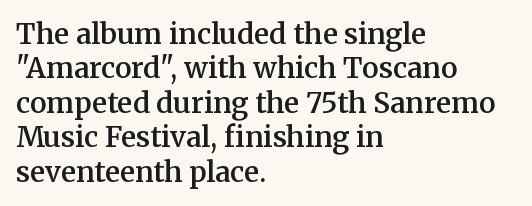
This is the in-between weight designers call semibold or demi. Posture: upright roman. The rendering uses natural spacing where letterforms have individual widths. In terms of letterspacing, this is plain default setting.
